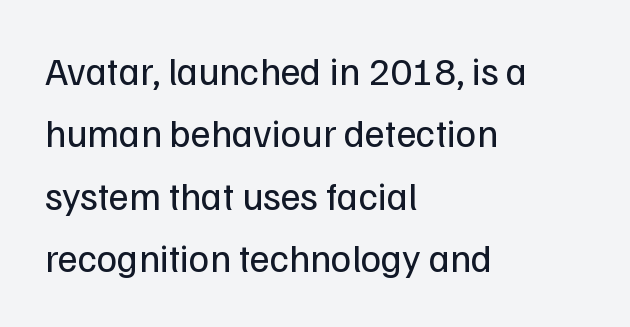
{"serif": "no", "italic": "no", "bold": "no", "weight": "regular", "width": "normal", "stroke_contrast": "low", "x_height": "medium", "monospaced": "no", "underline": "no", "align": "left", "line_spacing": "normal", "line_spacing_ratio": 1.6, "letter_spacing": "normal", "letter_spacing_em": 0.0, "glyph_px": 39}
